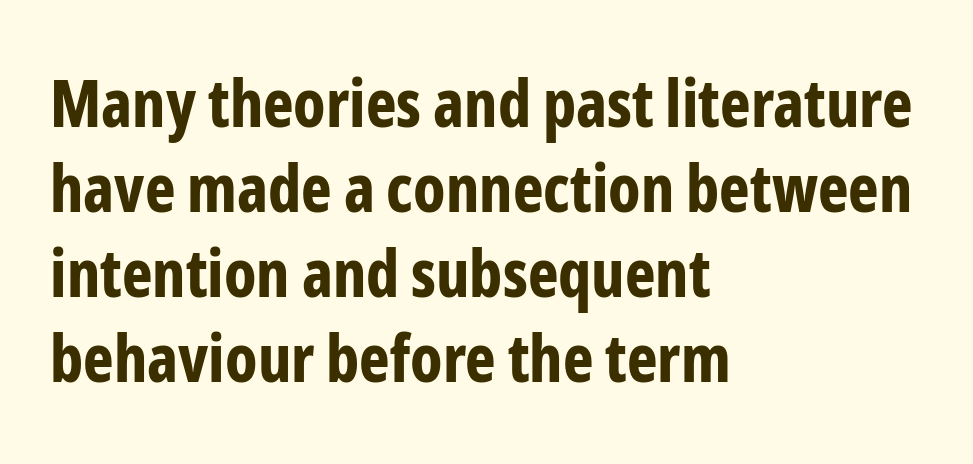
{"serif": "no", "italic": "no", "bold": "yes", "weight": "bold", "width": "condensed", "stroke_contrast": "low", "x_height": "medium", "monospaced": "no", "underline": "no", "align": "left", "line_spacing": "normal", "line_spacing_ratio": 1.31, "letter_spacing": "normal", "letter_spacing_em": 0.0, "glyph_px": 65}
